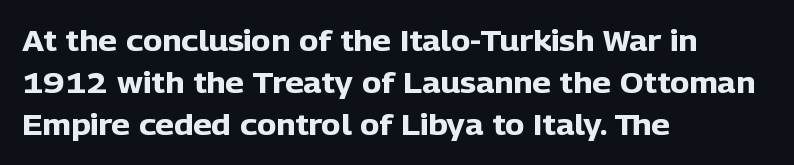
Q: Is the text bold? A: Yes.
Q: Is the text italic (slanted)? A: No, it is upright.
Q: Is the typeface a serif or a sans-serif typeface? A: Sans-serif.
Q: Is the text underlined? A: No.
Q: How is the paragraph aligned? A: Left-aligned.
Q: Is the spacing between letters normal or unusually wide? A: Normal.
Q: Is the spacing between lines tight, normal or loose? A: Normal.
Q: Width (condensed, normal, or wide)? A: Normal.
Q: Stroke contrast? A: Low.
Q: x-height? A: Medium.
Q: Monospaced? A: No.
